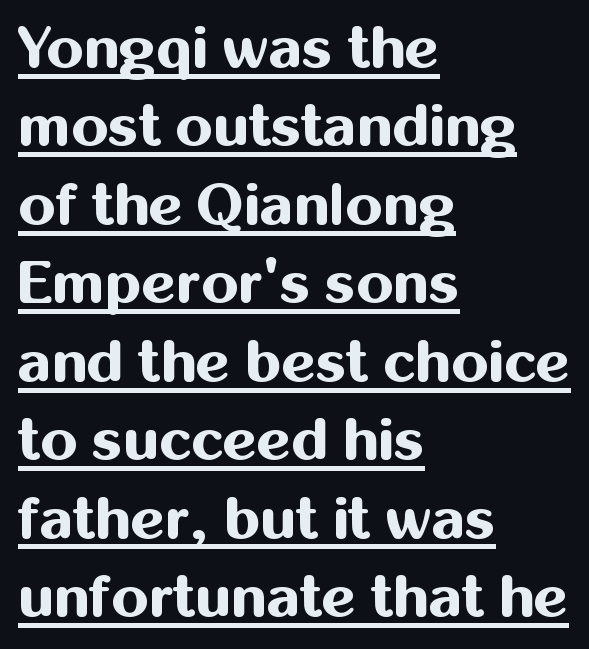
{"serif": "no", "italic": "no", "bold": "yes", "weight": "bold", "width": "normal", "stroke_contrast": "medium", "x_height": "medium", "monospaced": "no", "underline": "yes", "align": "left", "line_spacing": "normal", "line_spacing_ratio": 1.33, "letter_spacing": "normal", "letter_spacing_em": 0.0, "glyph_px": 59}
